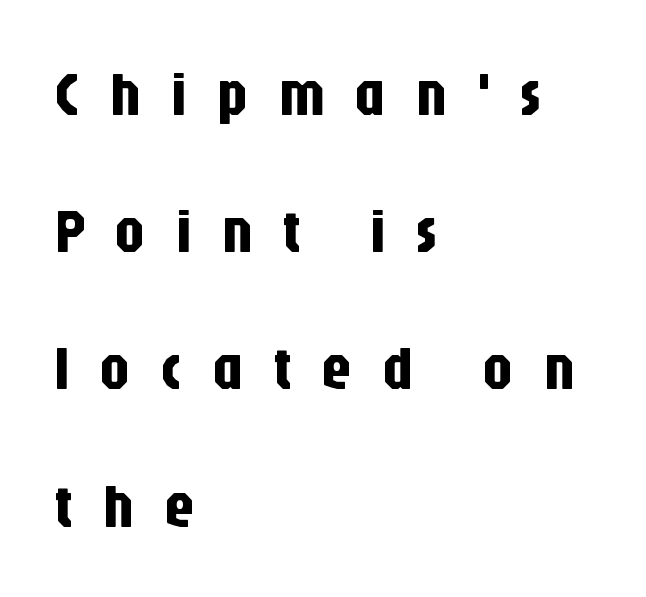
{"serif": "no", "italic": "no", "width": "condensed", "stroke_contrast": "low", "x_height": "large", "monospaced": "no", "underline": "no", "align": "left", "line_spacing": "loose", "line_spacing_ratio": 2.25, "letter_spacing": "wide", "letter_spacing_em": 0.48, "glyph_px": 61}
